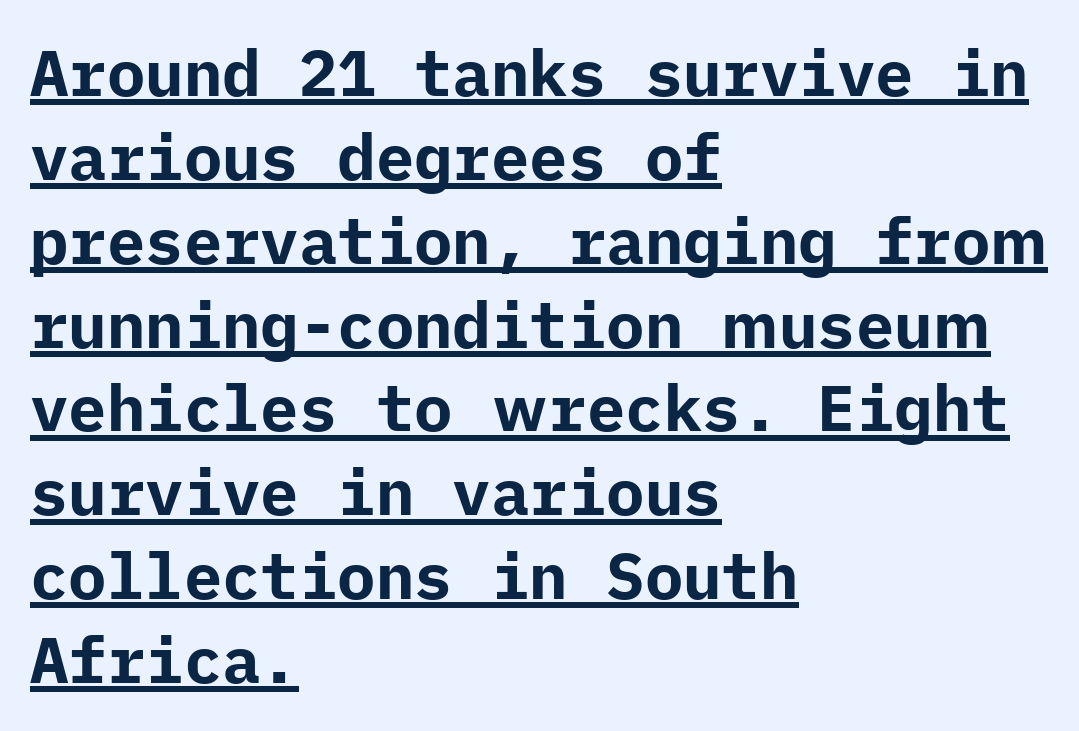
{"serif": "no", "italic": "no", "bold": "yes", "weight": "bold", "width": "normal", "stroke_contrast": "low", "x_height": "medium", "underline": "yes", "align": "left", "line_spacing": "normal", "line_spacing_ratio": 1.31, "letter_spacing": "normal", "letter_spacing_em": 0.0, "glyph_px": 64}
